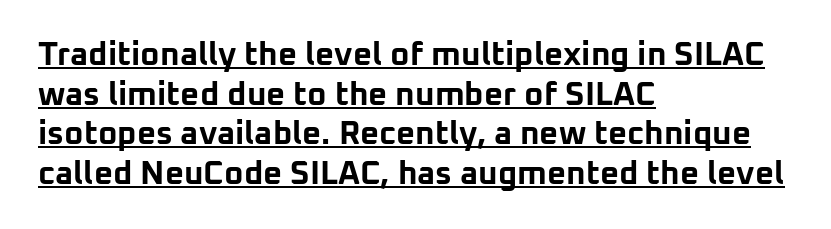
{"serif": "no", "italic": "no", "bold": "yes", "weight": "bold", "width": "normal", "stroke_contrast": "low", "x_height": "medium", "monospaced": "no", "underline": "yes", "align": "left", "line_spacing_ratio": 1.2, "letter_spacing": "normal", "letter_spacing_em": 0.0, "glyph_px": 33}
